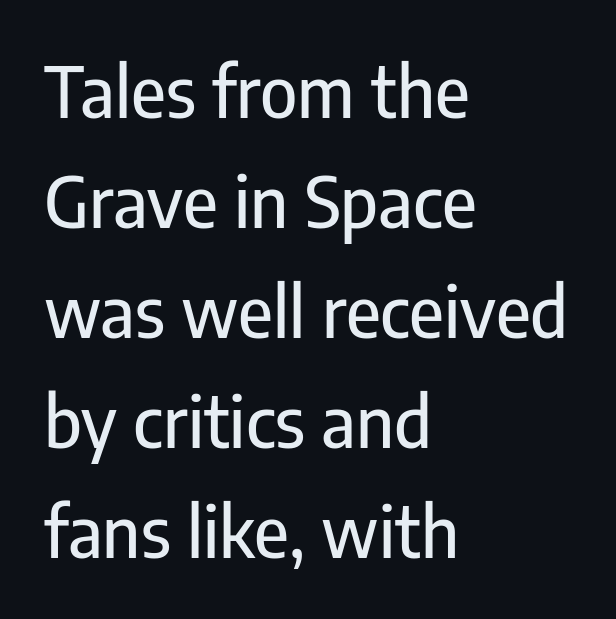
The image shows 71 px condensed sans-serif type, upright; set left-aligned, normal line spacing (1.55x), normal letter spacing, not underlined; low stroke contrast and a medium x-height.
